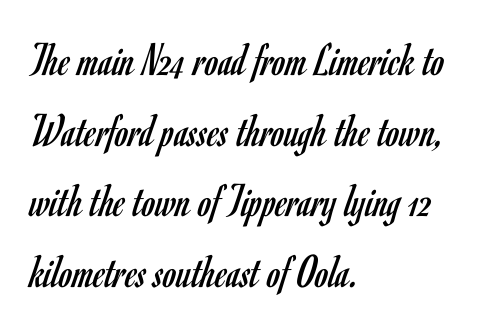
A typesetter would call this proportional, since set widths differ per character. Successive baselines arrive at the customary interval. In terms of letterspacing, this is plain default setting. Is this a heavy cut? Hardly; it is regular or lighter. Casual observation: everything's shoved over to the left.
